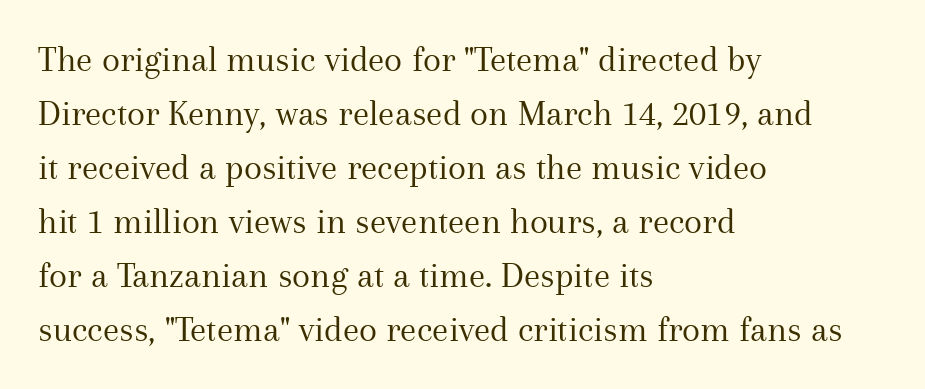
Is this a sans? No — the strokes have serifs. Caption: multi-line text, flush left, ragged right. Is this a fixed-width face? No — the glyphs have proportional, varying widths. Clear beneath every line of the passage. The tracking reads as untouched default to a designer's eye.
